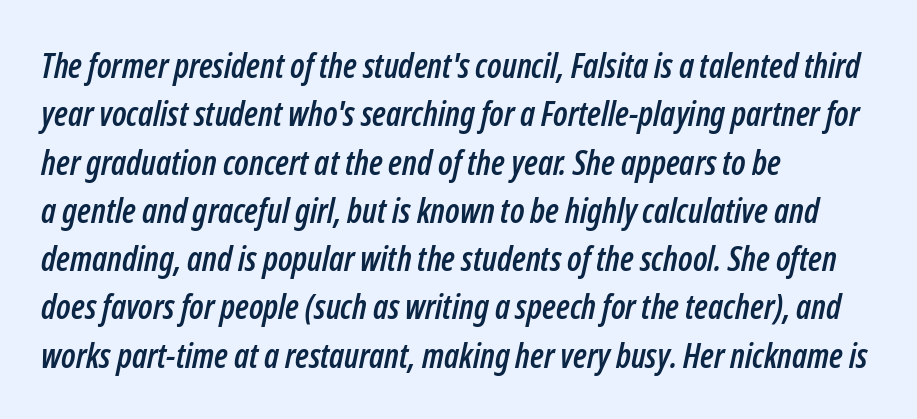
{"italic": "yes", "lean": "right", "slant_degrees": 12, "width": "condensed", "stroke_contrast": "low", "x_height": "medium", "monospaced": "no", "underline": "no", "align": "left", "line_spacing": "normal", "line_spacing_ratio": 1.42, "letter_spacing": "normal", "letter_spacing_em": 0.0, "glyph_px": 34}
